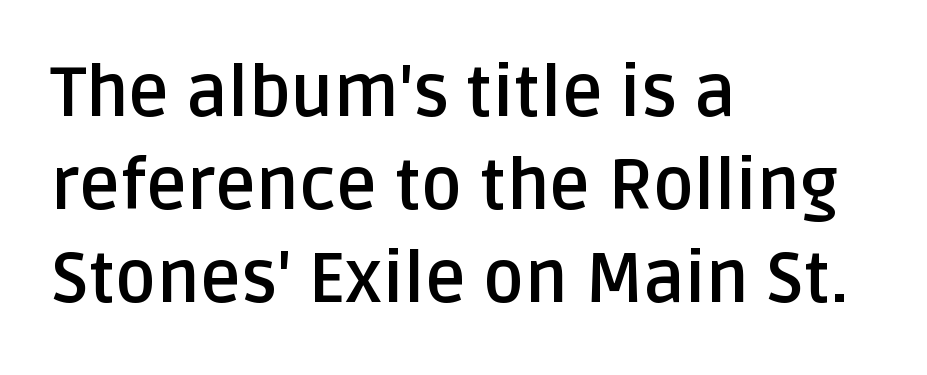
The leading is moderate, giving the passage an even texture. Tracking here is standard; glyphs follow each other at the usual distance. Honestly, there is no underline to notice here at all. These lines carry a lot of weight — the face is fully bold.
